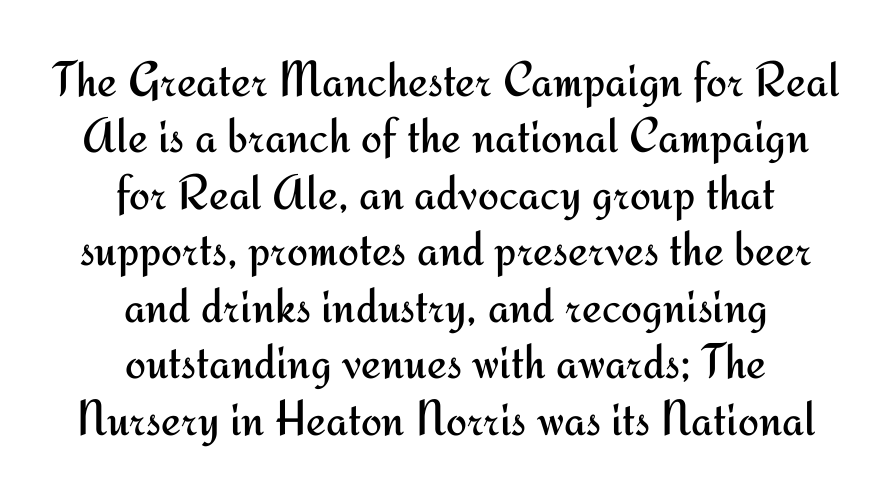
{"serif": "no", "italic": "no", "bold": "no", "weight": "regular", "width": "normal", "stroke_contrast": "medium", "x_height": "small", "monospaced": "no", "underline": "no", "align": "center", "line_spacing": "tight", "line_spacing_ratio": 1.13, "letter_spacing": "normal", "letter_spacing_em": 0.0, "glyph_px": 50}
